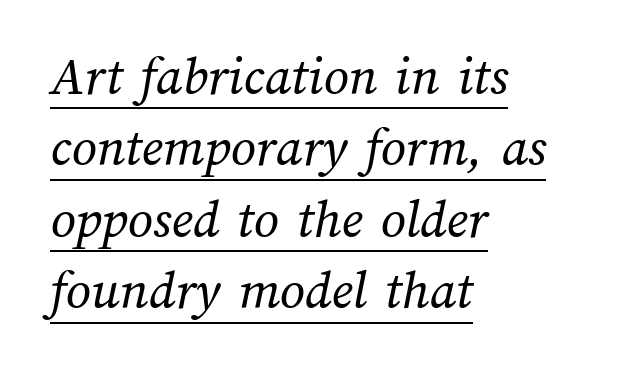
The designer left line spacing at the default. The type is set solid horizontally, with unmodified tracking. The passage shown is typed in a proportional face where columns would drift. The rag falls on the right side of this text block.
